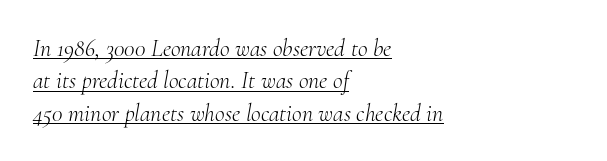
The lines in this sample share a left origin and differ only in where they stop. Decoration check: the copy is underlined. The horizontal fit of the characters is conventional and even. One glance says typical: line gaps are just what's usual. Stroke mass is kept to a normal reading level or below.
